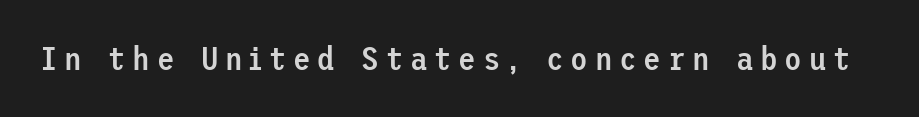
The image shows 32 px semibold sans-serif type, upright; set unusually wide letter spacing (+0.21 em), not underlined; low stroke contrast and a medium x-height.
